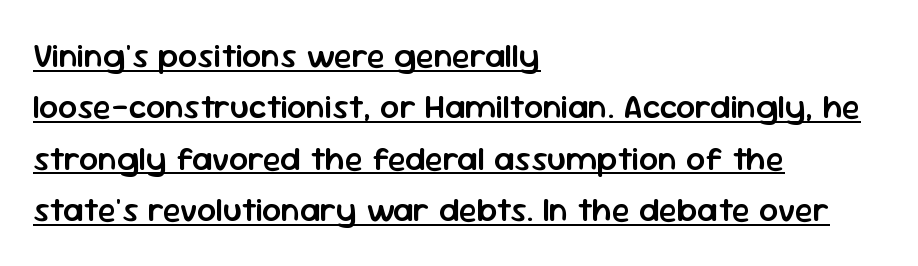
Q: Is the text bold? A: Semi-bold.
Q: Is the text italic (slanted)? A: No, it is upright.
Q: Is the typeface a serif or a sans-serif typeface? A: Sans-serif.
Q: Is the text underlined? A: Yes.
Q: How is the paragraph aligned? A: Left-aligned.
Q: Is the spacing between letters normal or unusually wide? A: Normal.
Q: Is the spacing between lines tight, normal or loose? A: Normal.
Q: Width (condensed, normal, or wide)? A: Normal.
Q: Stroke contrast? A: Low.
Q: x-height? A: Medium.
Q: Monospaced? A: No.
